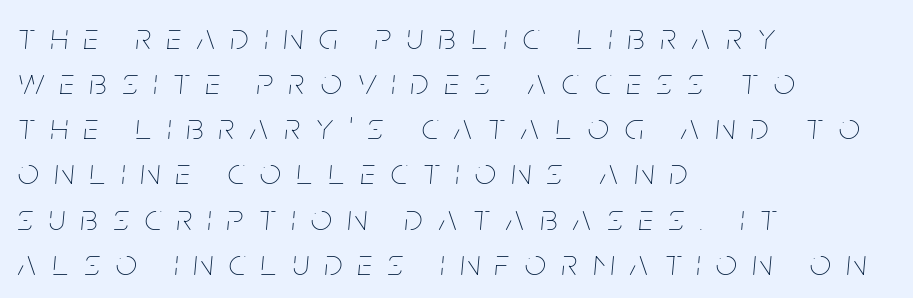
The rendering applies a slant to the glyphs. The weight would be labelled regular, book, light, or lighter still. The lines in this sample share a left origin and differ only in where they stop. Here the glyphs are tracked loosely, breaking word shapes into spaced letters. Underline: absent.
